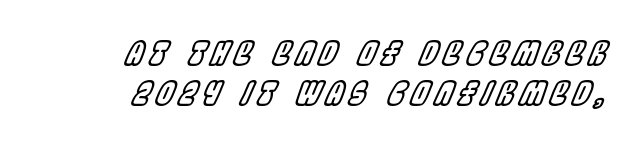
Q: Is the text italic (slanted)? A: Yes, it leans right by about 22 degrees.
Q: Is the text underlined? A: No.
Q: How is the paragraph aligned? A: Right-aligned.
Q: Is the spacing between lines tight, normal or loose? A: Normal.
Q: Width (condensed, normal, or wide)? A: Condensed.
Q: x-height? A: Large.
Q: Monospaced? A: No.
